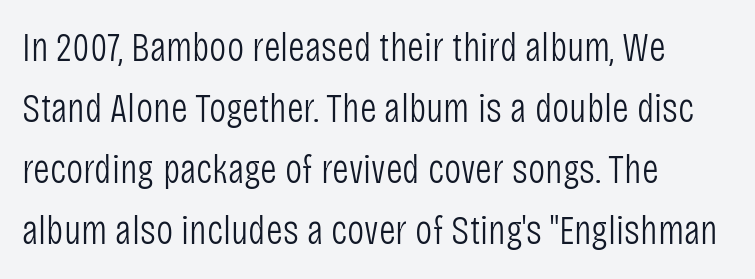
The image shows 41 px light, condensed sans-serif type, upright; set left-aligned, normal line spacing (1.49x), normal letter spacing, not underlined; low stroke contrast and a large x-height.
